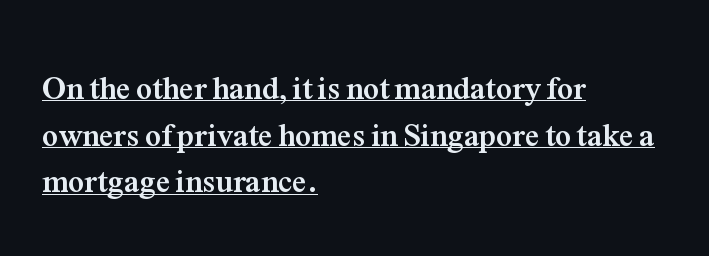
This sample uses a serif face. How would I describe the line gaps? Plain and ordinary. Compared with typical body copy, the letter spacing here is the same. Each glyph is drawn with heavy, bold strokes. Looks like someone drew a line under every word here. Rendered with straight, roman letterforms.
